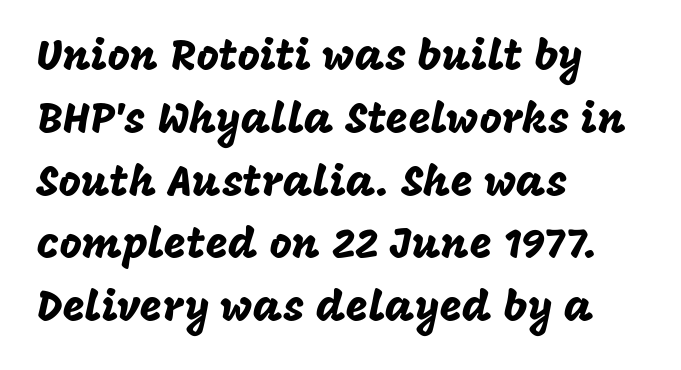
Q: Is the text italic (slanted)? A: Yes.
Q: Is the typeface a serif or a sans-serif typeface? A: Sans-serif.
Q: Is the text underlined? A: No.
Q: How is the paragraph aligned? A: Left-aligned.
Q: Is the spacing between letters normal or unusually wide? A: Normal.
Q: Is the spacing between lines tight, normal or loose? A: Normal.
Q: Width (condensed, normal, or wide)? A: Normal.
Q: Stroke contrast? A: Low.
Q: x-height? A: Large.
Q: Monospaced? A: No.
